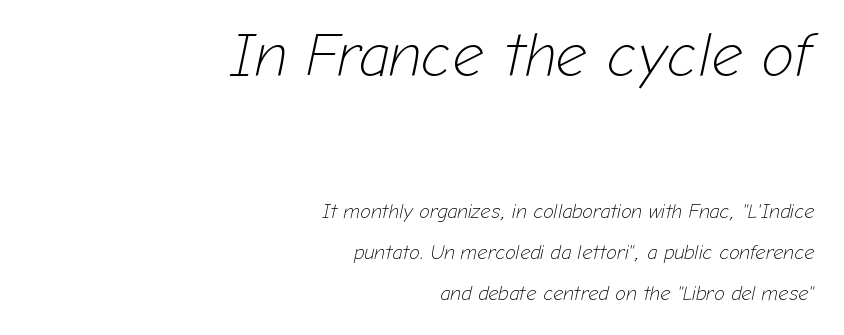
The image shows 61 px light type, italic (leaning right); set right-aligned, loose line spacing (2.04x), normal letter spacing, not underlined; the first (top) block is 3.05x larger; low stroke contrast and a medium x-height.
